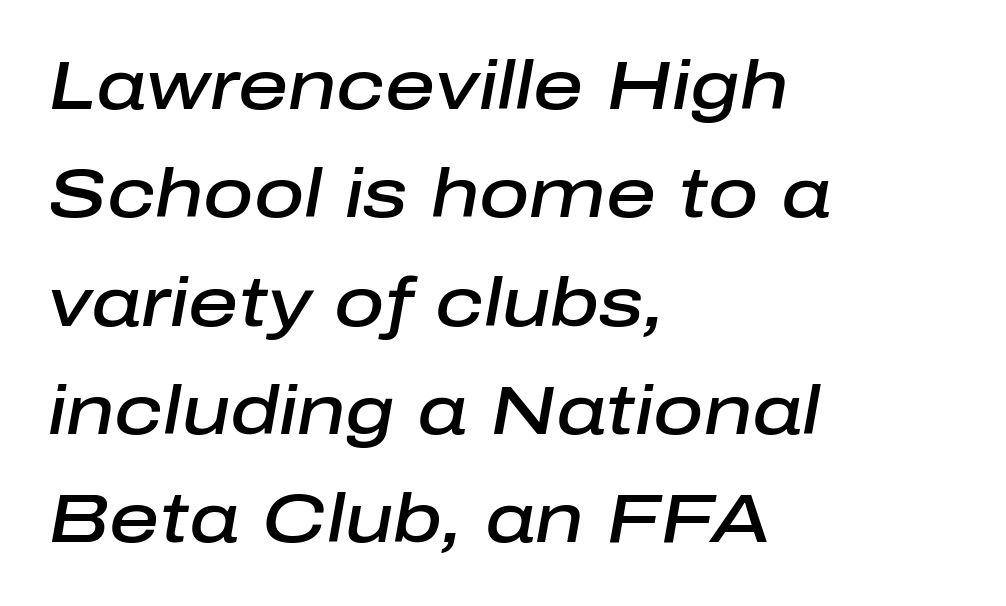
Q: Is the text bold? A: Semi-bold.
Q: Is the text italic (slanted)? A: Yes, it leans right by about 10 degrees.
Q: Is the text underlined? A: No.
Q: How is the paragraph aligned? A: Left-aligned.
Q: Is the spacing between letters normal or unusually wide? A: Normal.
Q: Is the spacing between lines tight, normal or loose? A: Normal.
Q: Width (condensed, normal, or wide)? A: Normal.
Q: Stroke contrast? A: Low.
Q: x-height? A: Medium.
Q: Monospaced? A: No.
